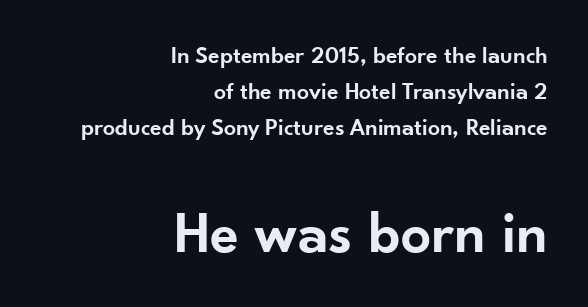
{"serif": "no", "italic": "no", "bold": "semi", "weight": "semibold", "width": "normal", "stroke_contrast": "low", "x_height": "small", "monospaced": "no", "underline": "no", "align": "right", "line_spacing": "normal", "line_spacing_ratio": 1.49, "letter_spacing": "normal", "letter_spacing_em": 0.0, "larger_block": "second", "size_ratio": 2.5, "glyph_px": 60}
